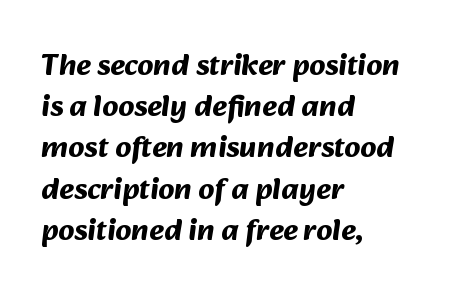
{"serif": "no", "bold": "yes", "weight": "bold", "width": "normal", "stroke_contrast": "medium", "x_height": "medium", "monospaced": "no", "underline": "no", "align": "left", "line_spacing": "normal", "line_spacing_ratio": 1.33, "letter_spacing": "normal", "letter_spacing_em": 0.0, "glyph_px": 31}
